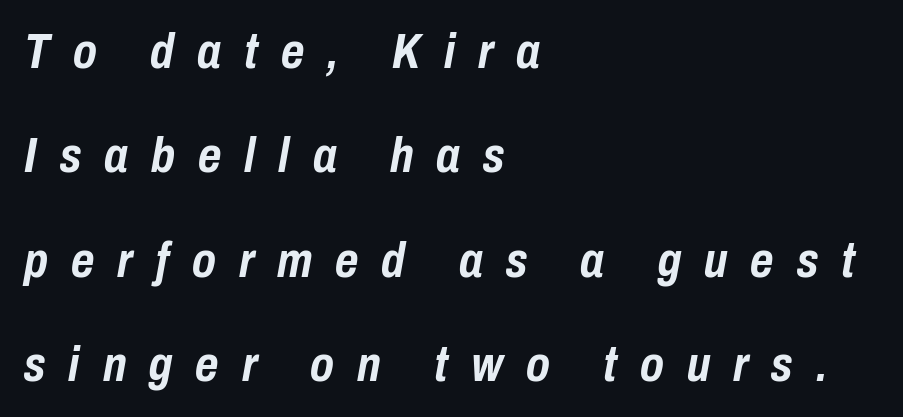
The image shows 50 px semibold, condensed type, italic (leaning right); set left-aligned, loose line spacing (2.09x), unusually wide letter spacing (+0.46 em), not underlined; low stroke contrast and a medium x-height.
